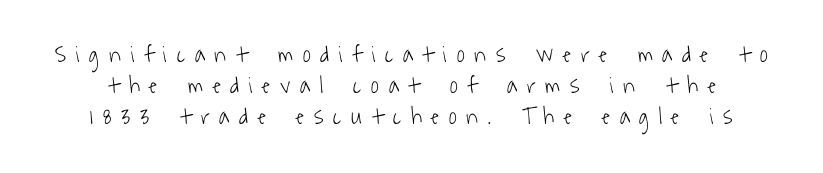
The image shows 24 px text type; set normal line spacing (1.3x), unusually wide letter spacing (+0.41 em), not underlined.
